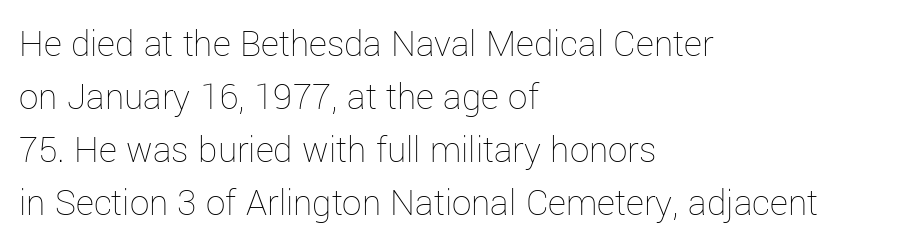
{"italic": "no", "bold": "no", "weight": "thin", "width": "normal", "stroke_contrast": "low", "x_height": "medium", "monospaced": "no", "underline": "no", "align": "left", "line_spacing": "normal", "line_spacing_ratio": 1.36, "letter_spacing": "normal", "letter_spacing_em": 0.0, "glyph_px": 39}
